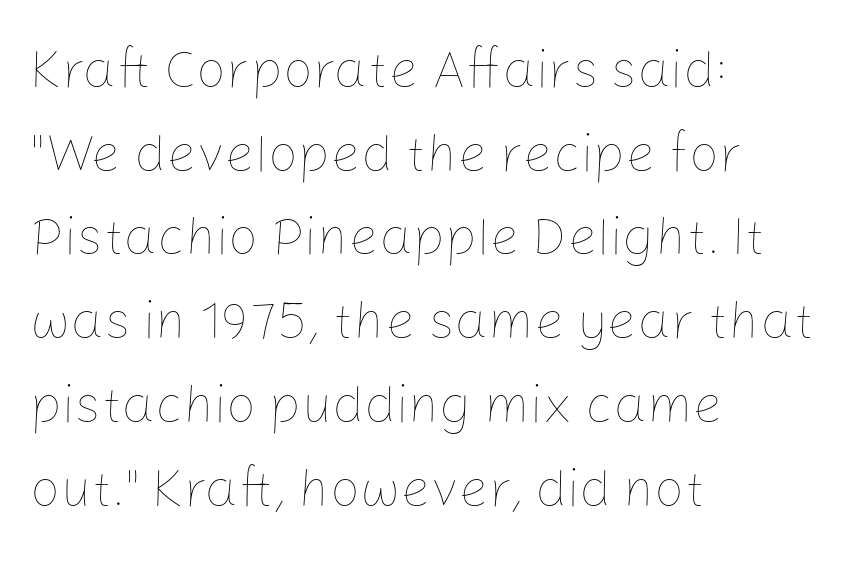
Beneath every word, the page is bare. Proportional: the letters do not fall into vertical columns. Style check: upright. Students, note that the glyphs here touch the page at normal intervals.
